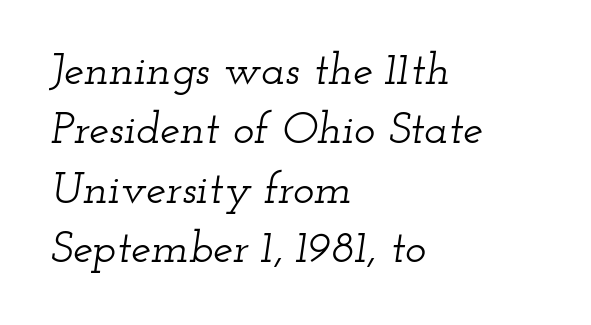
{"serif": "yes", "italic": "yes", "lean": "right", "slant_degrees": 12, "width": "wide", "stroke_contrast": "low", "x_height": "small", "monospaced": "no", "underline": "no", "align": "left", "line_spacing": "normal", "line_spacing_ratio": 1.32, "letter_spacing": "normal", "letter_spacing_em": 0.0, "glyph_px": 45}
